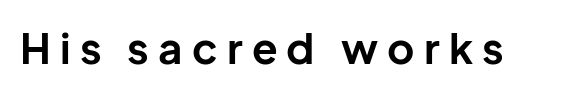
{"serif": "no", "italic": "no", "bold": "yes", "weight": "bold", "width": "normal", "stroke_contrast": "low", "x_height": "medium", "monospaced": "no", "underline": "no", "letter_spacing": "wide", "letter_spacing_em": 0.22, "glyph_px": 42}
